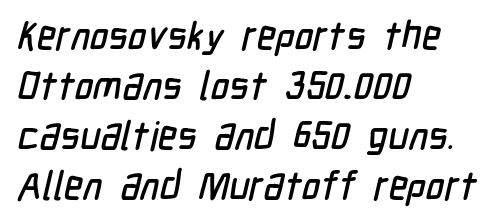
Observe the ordinary spacing: letters are neighbours, not strangers. Evenly set lines give the paragraph a standard silhouette. Underlining? Definitely not there. Leftover space on each line is placed entirely after the last word.
